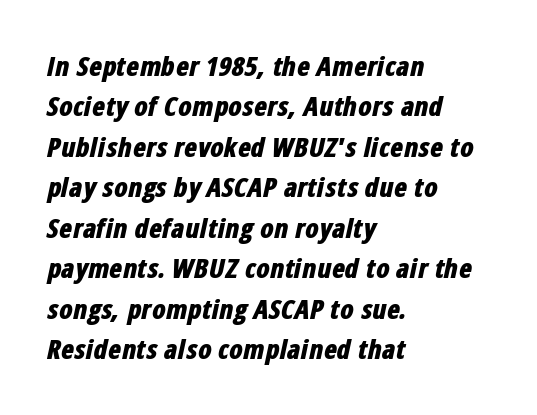
Typesetter's note: full bold, strokes at maximum text heaviness. Horizontally, the lines are justified to the leading edge only. These lines sit exactly where default settings would place them. Nobody touched the tracking dial on this one. The specimen reads as italic at a glance.
